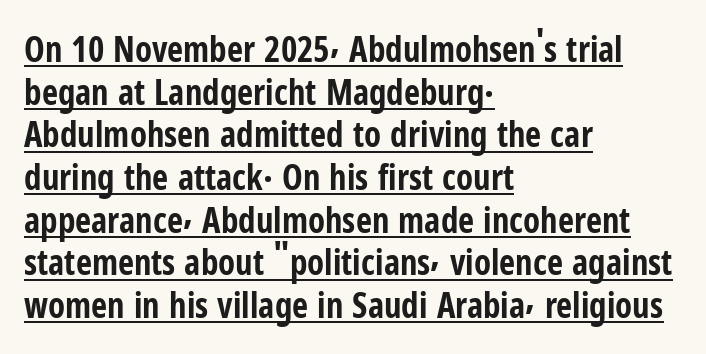
Look at the tracking — it's just the regular setting, nothing added. Typesetter's note: full bold, strokes at maximum text heaviness. A classic flush-left, rag-right setting is used for this passage. Is this a fixed-width face? No — the glyphs have proportional, varying widths. Every character sits straight up, as roman type does. Unlike a traditional serif, this face leaves its strokes unadorned.
